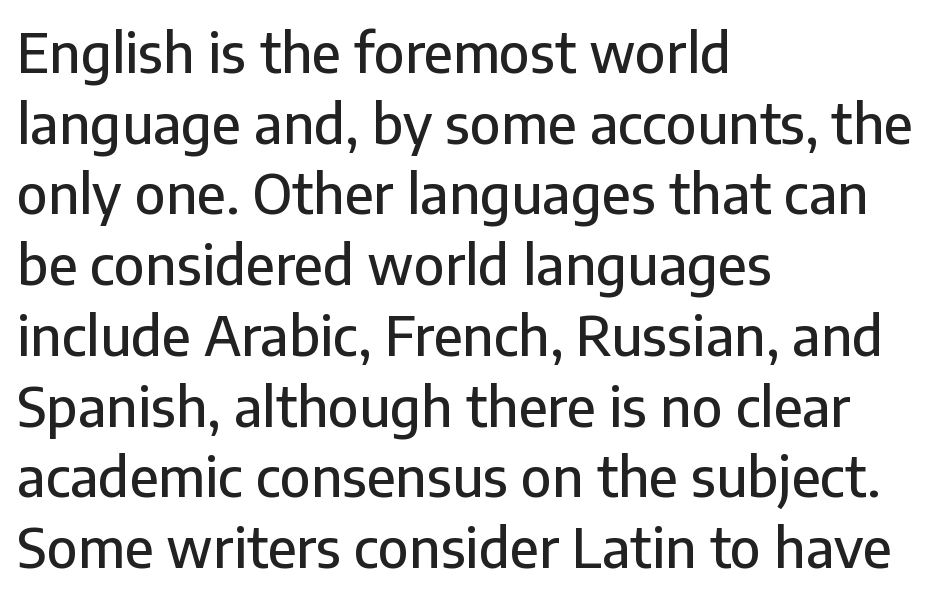
The image shows 54 px sans-serif type, upright; set left-aligned, normal line spacing (1.31x), normal letter spacing, not underlined; low stroke contrast and a medium x-height.
